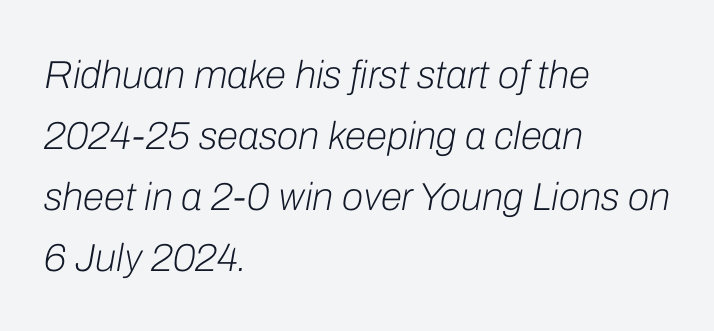
{"italic": "yes", "lean": "right", "slant_degrees": 10, "bold": "no", "weight": "light", "width": "normal", "stroke_contrast": "low", "x_height": "medium", "monospaced": "no", "underline": "no", "align": "left", "line_spacing": "normal", "line_spacing_ratio": 1.56, "letter_spacing": "normal", "letter_spacing_em": 0.0, "glyph_px": 39}
